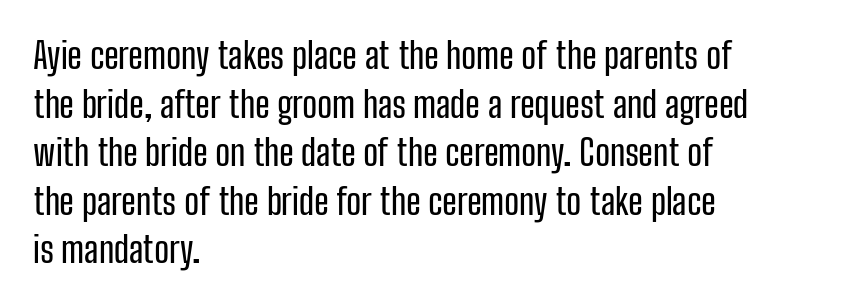
The image shows 36 px condensed sans-serif type, upright; set left-aligned, normal line spacing (1.35x), normal letter spacing, not underlined; low stroke contrast and a medium x-height.
